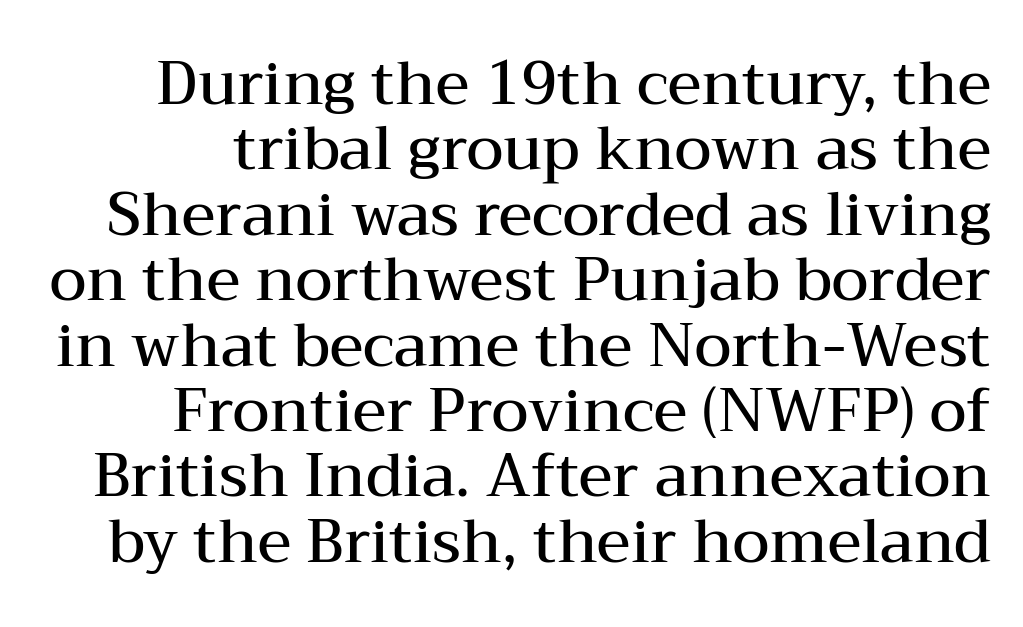
Is this a sans? No — the strokes have serifs. A typesetter would call this leading minimal, almost set solid. Rendered with straight, roman letterforms. The gap between lines stays unmarked.
